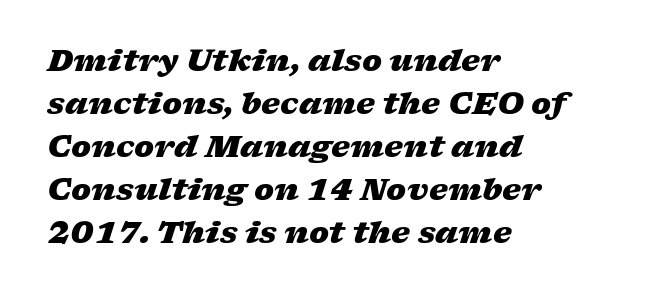
Q: Is the text bold? A: Yes.
Q: Is the text italic (slanted)? A: Yes, it leans right by about 17 degrees.
Q: Is the text underlined? A: No.
Q: How is the paragraph aligned? A: Left-aligned.
Q: Is the spacing between letters normal or unusually wide? A: Normal.
Q: Is the spacing between lines tight, normal or loose? A: Normal.
Q: Width (condensed, normal, or wide)? A: Wide.
Q: Stroke contrast? A: Low.
Q: x-height? A: Medium.
Q: Monospaced? A: No.
